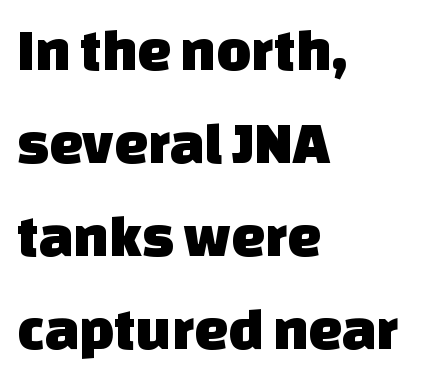
The image shows 60 px sans-serif type; set left-aligned, normal line spacing (1.55x), normal letter spacing, not underlined; low stroke contrast and a large x-height.
